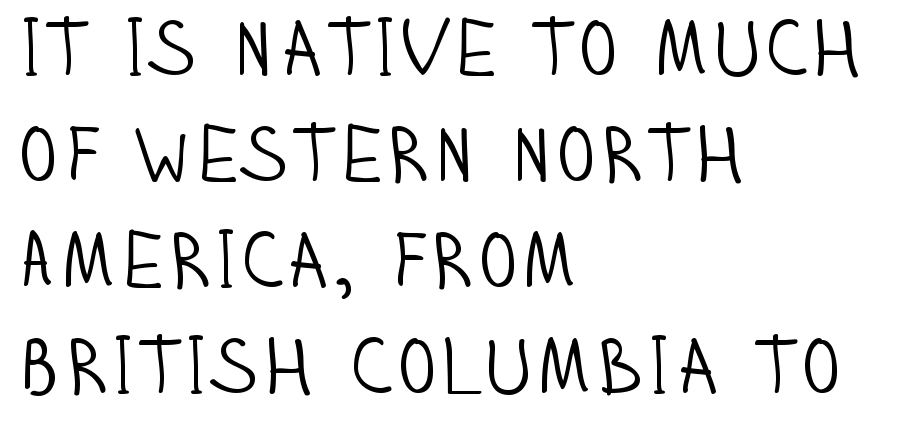
{"serif": "no", "italic": "no", "bold": "no", "weight": "light", "width": "condensed", "stroke_contrast": "low", "x_height": "large", "monospaced": "no", "underline": "no", "align": "left", "line_spacing": "normal", "line_spacing_ratio": 1.36, "letter_spacing": "normal", "letter_spacing_em": 0.0, "glyph_px": 78}
